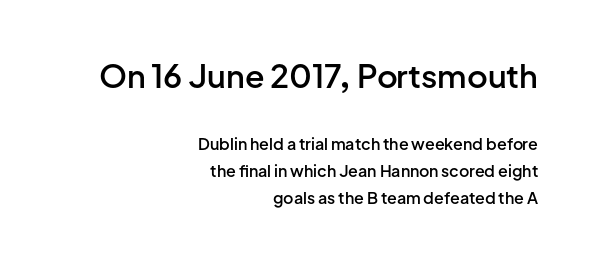
Quick note: not italic, upright. This sample keeps an unexceptional amount of space between lines. The designer went with a sans here, leaving each stem footless. The text block is weighted toward the right margin, trailing off unevenly leftward. The face used here is proportionally spaced, like ordinary book or web type.
